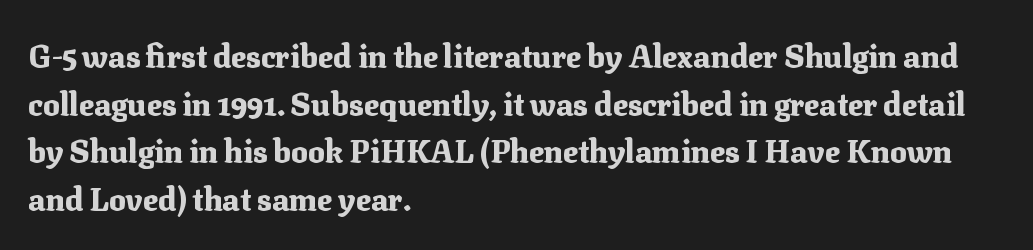
Q: Is the text bold? A: Yes.
Q: Is the text italic (slanted)? A: No, it is upright.
Q: Is the typeface a serif or a sans-serif typeface? A: Serif.
Q: Is the text underlined? A: No.
Q: How is the paragraph aligned? A: Left-aligned.
Q: Is the spacing between letters normal or unusually wide? A: Normal.
Q: Is the spacing between lines tight, normal or loose? A: Normal.
Q: Width (condensed, normal, or wide)? A: Normal.
Q: Stroke contrast? A: Medium.
Q: x-height? A: Medium.
Q: Monospaced? A: No.
